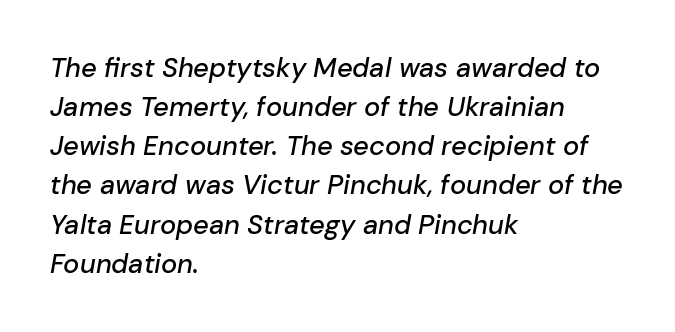
Is there much room between lines? A standard amount, neither cramped nor airy. Short note: letters normally spaced. The rendering anchors every line to the left-hand side. Anything drawn beneath the words? Only blank space. Italic: yes, the glyphs are oblique.
